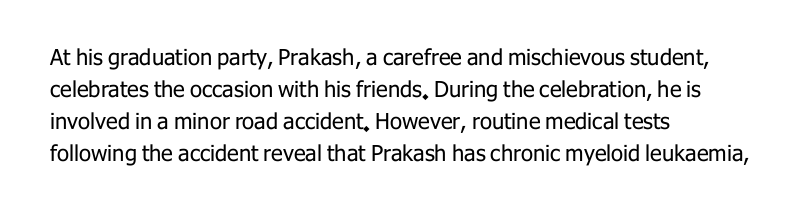
This sample uses an upright cut, with every glyph sitting square on the baseline. Check the space under the baseline: it is left empty. These lines are set flush left with a ragged right edge. Weight: not bold — regular or lighter.
